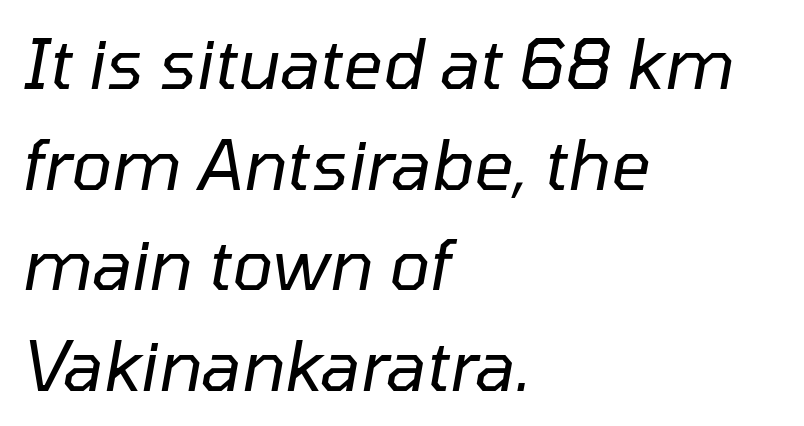
The image shows 69 px regular-weight type, italic (leaning right); set left-aligned, normal line spacing (1.46x), normal letter spacing, not underlined; low stroke contrast and a medium x-height.
